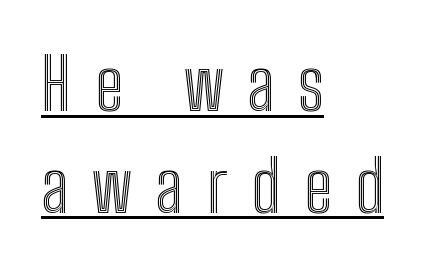
{"italic": "no", "width": "condensed", "x_height": "medium", "monospaced": "no", "underline": "yes", "align": "left", "line_spacing": "normal", "line_spacing_ratio": 1.43, "letter_spacing": "wide", "letter_spacing_em": 0.33, "glyph_px": 71}
